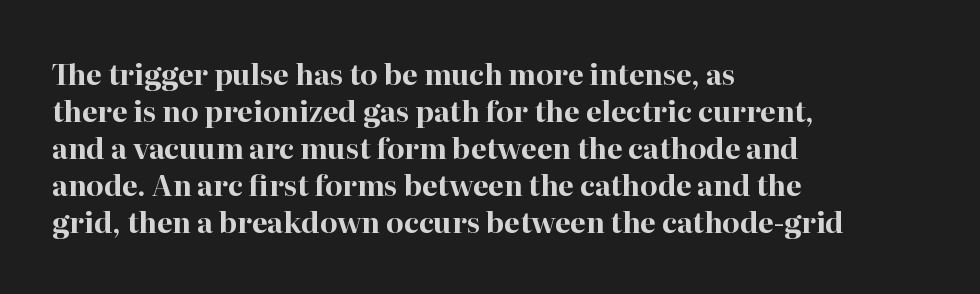
{"serif": "yes", "italic": "no", "bold": "yes", "weight": "bold", "width": "normal", "stroke_contrast": "high", "x_height": "medium", "monospaced": "no", "underline": "no", "align": "left", "line_spacing": "normal", "line_spacing_ratio": 1.32, "letter_spacing": "normal", "letter_spacing_em": 0.0, "glyph_px": 28}
